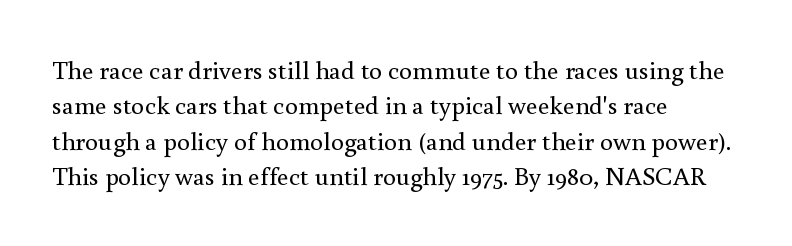
Q: Is the text bold? A: No.
Q: Is the text italic (slanted)? A: No, it is upright.
Q: Is the text underlined? A: No.
Q: How is the paragraph aligned? A: Left-aligned.
Q: Is the spacing between letters normal or unusually wide? A: Normal.
Q: Is the spacing between lines tight, normal or loose? A: Normal.
